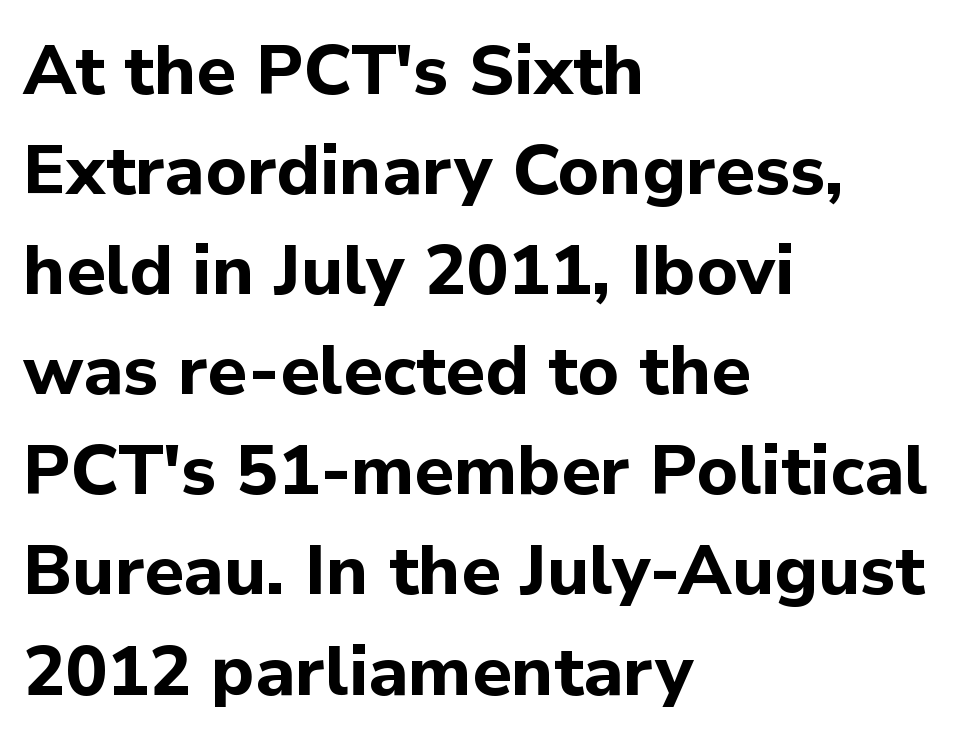
{"serif": "no", "italic": "no", "bold": "yes", "weight": "bold", "width": "normal", "stroke_contrast": "low", "x_height": "medium", "monospaced": "no", "underline": "no", "align": "left", "line_spacing": "normal", "line_spacing_ratio": 1.43, "letter_spacing": "normal", "letter_spacing_em": 0.0, "glyph_px": 70}
